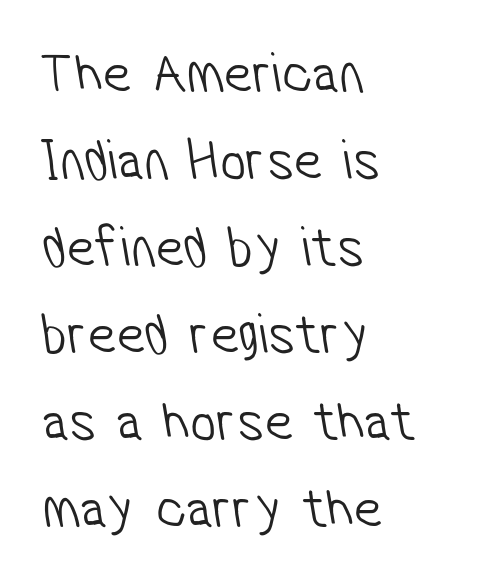
{"serif": "no", "bold": "no", "weight": "light", "width": "condensed", "stroke_contrast": "low", "x_height": "medium", "monospaced": "no", "underline": "no", "align": "left", "line_spacing": "normal", "line_spacing_ratio": 1.5, "letter_spacing": "normal", "letter_spacing_em": 0.0, "glyph_px": 58}
